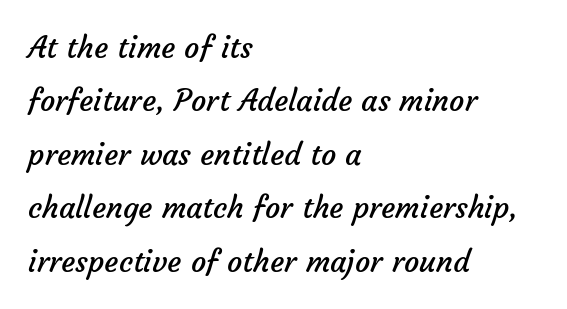
{"serif": "no", "bold": "no", "weight": "regular", "width": "normal", "stroke_contrast": "low", "x_height": "medium", "monospaced": "no", "underline": "no", "align": "left", "line_spacing_ratio": 1.78, "letter_spacing": "normal", "letter_spacing_em": 0.0, "glyph_px": 30}
